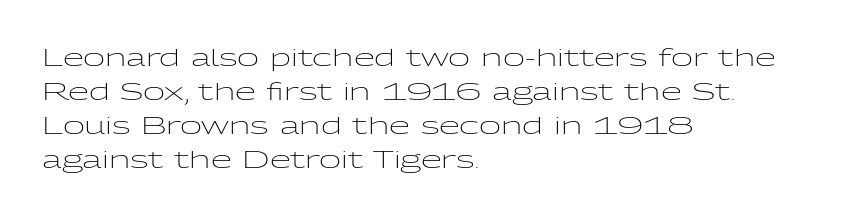
Just letters on the line, the space beneath them empty. The lines sit at an ordinary, default distance from one another. Reading down the block, your eye returns to a fixed left position each line. Think standard paragraph weight, or any step lighter than that.
